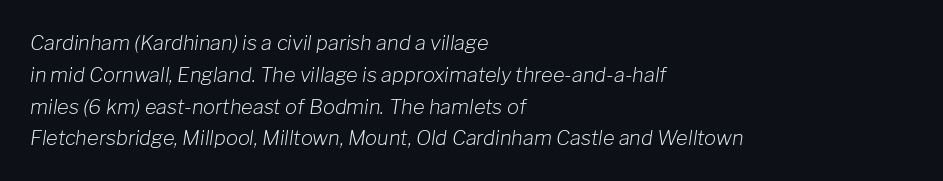
The image shows 20 px text type, italic (leaning right); set left-aligned, normal line spacing (1.59x), normal letter spacing, not underlined.
